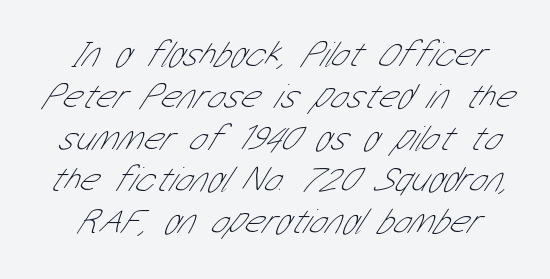
The image shows 36 px thin, condensed sans-serif type; set line spacing 1.16x, normal letter spacing, not underlined; low stroke contrast and a medium x-height.
